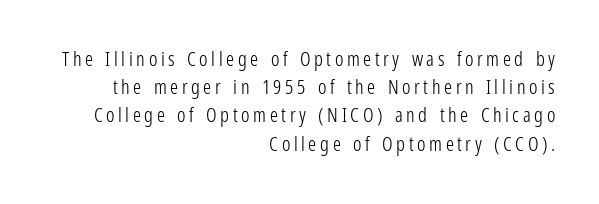
The image shows 20 px text type, upright; set right-aligned, normal line spacing (1.41x), not underlined.
